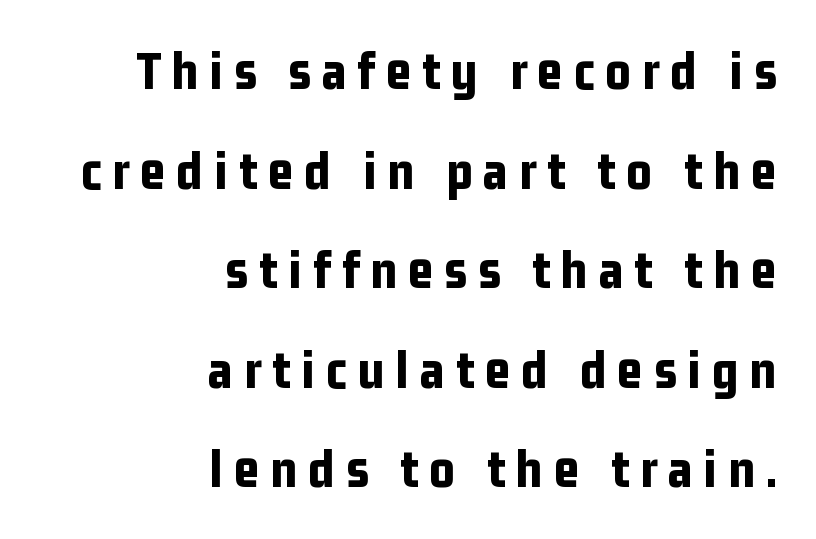
Q: Is the text bold? A: Yes.
Q: Is the text italic (slanted)? A: No, it is upright.
Q: Is the typeface a serif or a sans-serif typeface? A: Sans-serif.
Q: Is the text underlined? A: No.
Q: How is the paragraph aligned? A: Right-aligned.
Q: Is the spacing between letters normal or unusually wide? A: Unusually wide.
Q: Width (condensed, normal, or wide)? A: Condensed.
Q: Stroke contrast? A: Low.
Q: x-height? A: Medium.
Q: Monospaced? A: No.
